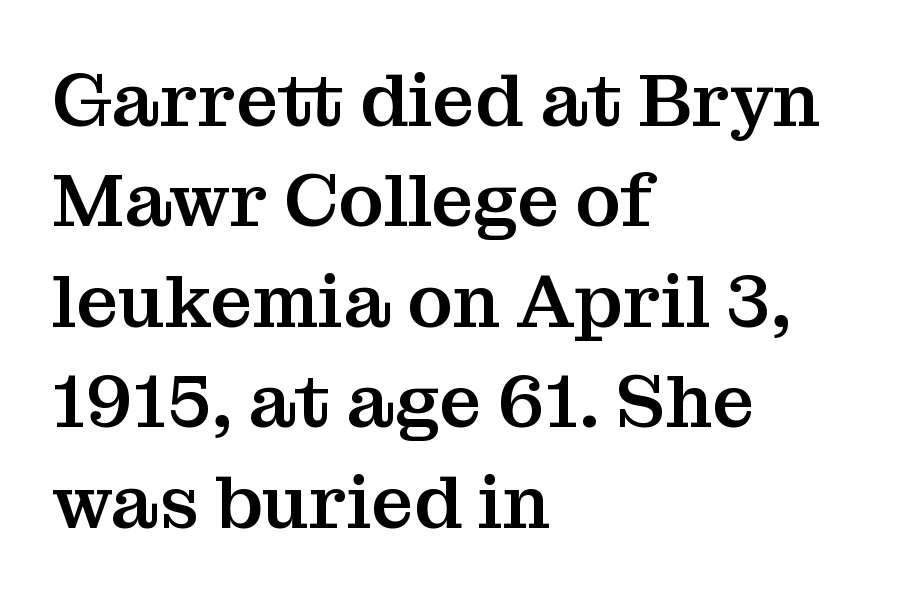
Q: Is the text italic (slanted)? A: No, it is upright.
Q: Is the typeface a serif or a sans-serif typeface? A: Serif.
Q: Is the text underlined? A: No.
Q: How is the paragraph aligned? A: Left-aligned.
Q: Is the spacing between letters normal or unusually wide? A: Normal.
Q: Is the spacing between lines tight, normal or loose? A: Normal.
Q: Width (condensed, normal, or wide)? A: Normal.
Q: Stroke contrast? A: Medium.
Q: x-height? A: Medium.
Q: Monospaced? A: No.
